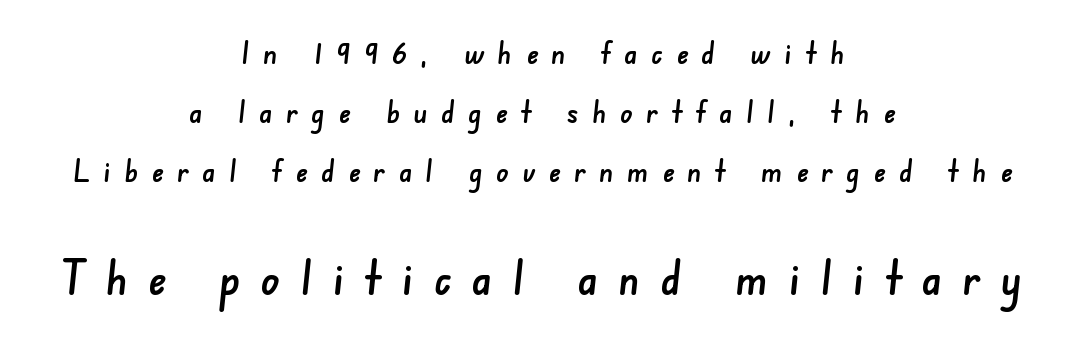
{"serif": "no", "width": "normal", "stroke_contrast": "low", "x_height": "small", "monospaced": "no", "underline": "no", "align": "center", "line_spacing": "loose", "line_spacing_ratio": 1.91, "letter_spacing": "wide", "letter_spacing_em": 0.44, "larger_block": "second", "size_ratio": 1.52, "glyph_px": 47}
